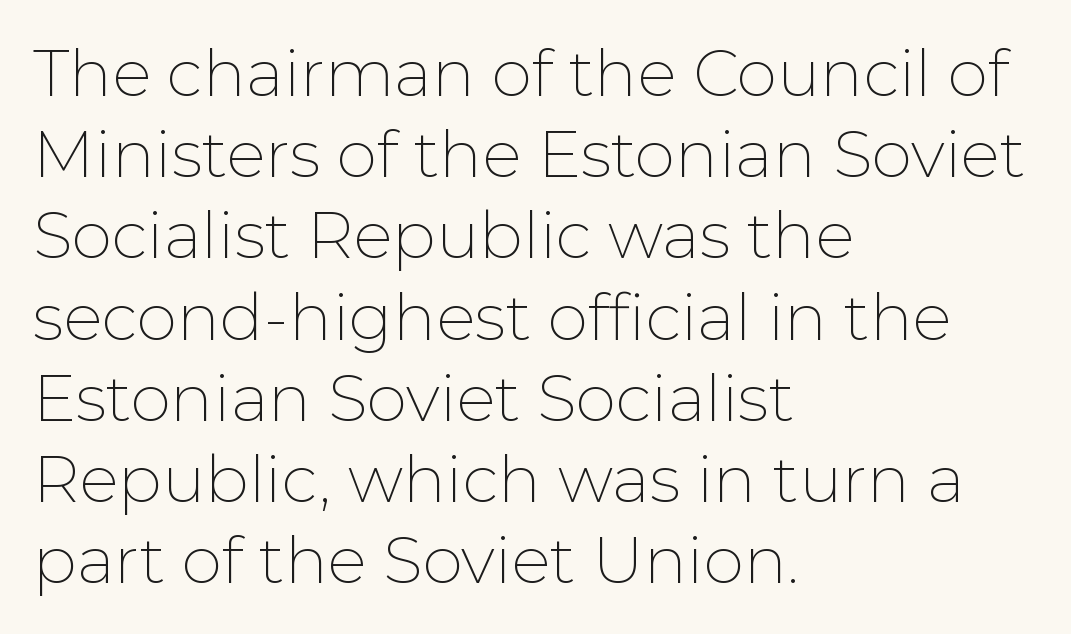
The image shows 65 px thin sans-serif type, upright; set left-aligned, normal line spacing (1.25x), normal letter spacing, not underlined; low stroke contrast and a medium x-height.
